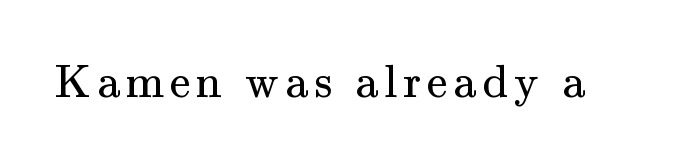
Regarding serifs, this sample has them. The words here are not underlined. Posture: vertical. Note the varied advance widths — an 'i' is clearly narrower than an 'm'. The characters are drawn with everyday or finer stroke widths.
